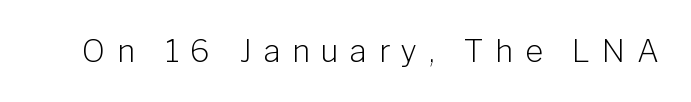
{"serif": "no", "italic": "no", "bold": "no", "weight": "light", "width": "normal", "stroke_contrast": "low", "x_height": "medium", "monospaced": "no", "underline": "no", "letter_spacing": "wide", "letter_spacing_em": 0.37, "glyph_px": 31}
